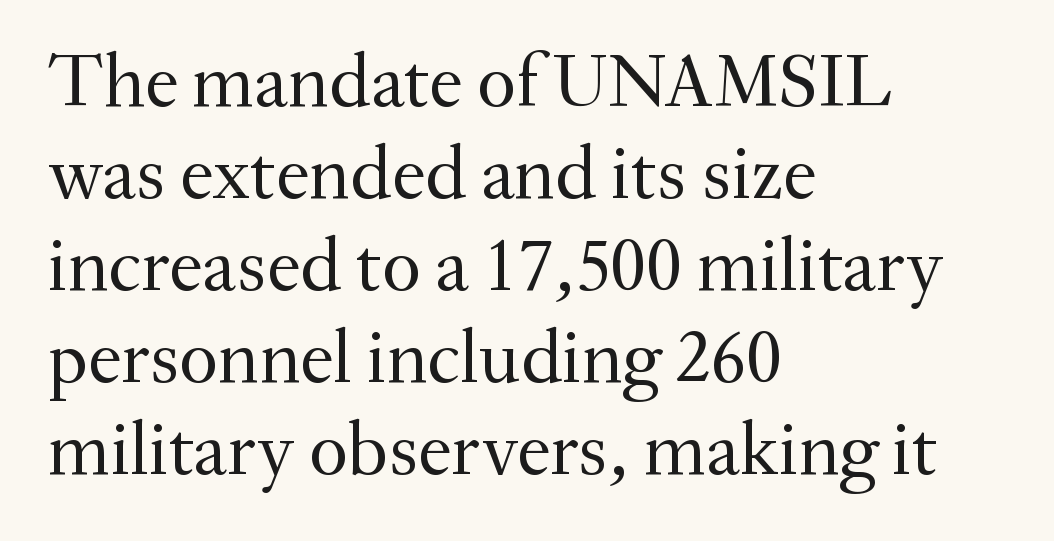
Q: Is the text bold? A: No.
Q: Is the text italic (slanted)? A: No, it is upright.
Q: Is the typeface a serif or a sans-serif typeface? A: Serif.
Q: Is the text underlined? A: No.
Q: How is the paragraph aligned? A: Left-aligned.
Q: Is the spacing between letters normal or unusually wide? A: Normal.
Q: Width (condensed, normal, or wide)? A: Normal.
Q: Stroke contrast? A: Medium.
Q: x-height? A: Small.
Q: Monospaced? A: No.
